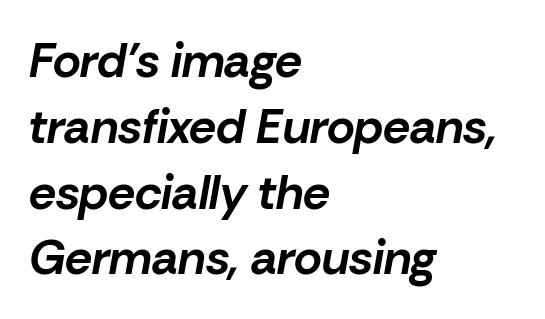
The image shows 48 px bold type, italic (leaning right); set left-aligned, normal line spacing (1.37x), normal letter spacing, not underlined; low stroke contrast and a medium x-height.
